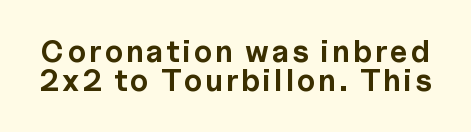
{"serif": "no", "italic": "no", "bold": "yes", "weight": "bold", "width": "normal", "x_height": "medium", "monospaced": "no", "underline": "no", "line_spacing": "tight", "line_spacing_ratio": 0.98, "glyph_px": 30}
